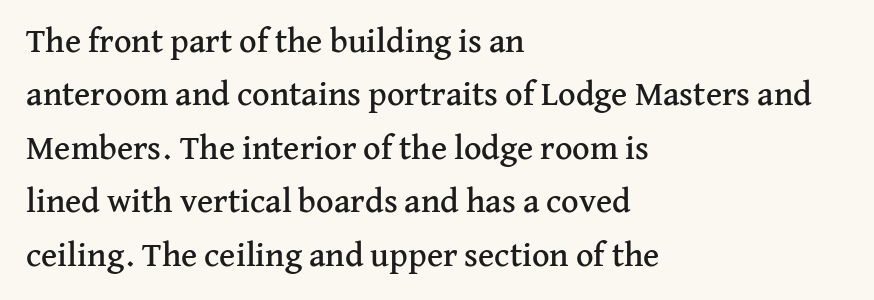
A student would call this left alignment; a typographer would say flush left, rag right. Words float on clear page, feet unadorned. Whoever set this chose a conventional vertical rhythm. The glyphs in this specimen are seriffed. Here the designer chose a conventional face with non-uniform glyph widths.
